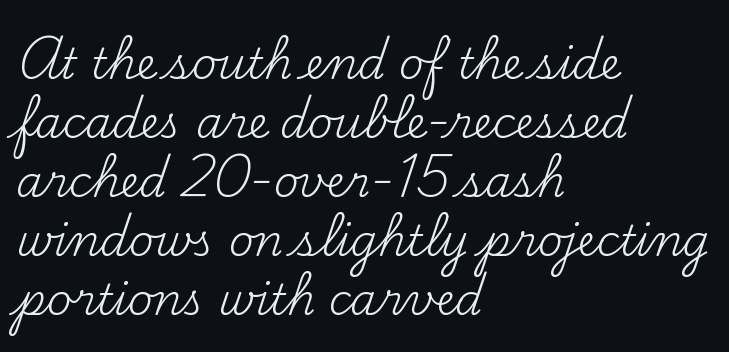
Q: Is the text bold? A: No.
Q: Is the text italic (slanted)? A: Yes.
Q: Is the typeface a serif or a sans-serif typeface? A: Serif.
Q: Is the text underlined? A: No.
Q: How is the paragraph aligned? A: Left-aligned.
Q: Is the spacing between letters normal or unusually wide? A: Normal.
Q: Is the spacing between lines tight, normal or loose? A: Normal.
Q: Width (condensed, normal, or wide)? A: Normal.
Q: Stroke contrast? A: Medium.
Q: x-height? A: Small.
Q: Monospaced? A: No.
